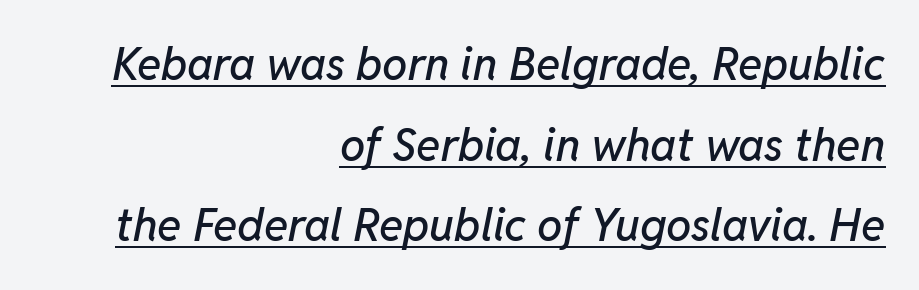
The image shows 45 px text type, italic (leaning right); set right-aligned, line spacing 1.79x, normal letter spacing, underlined; low stroke contrast and a medium x-height.
